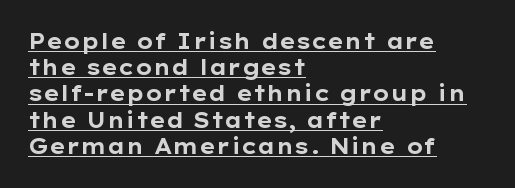
The image shows 21 px bold type, upright; set left-aligned, normal line spacing (1.25x), normal letter spacing, underlined.
